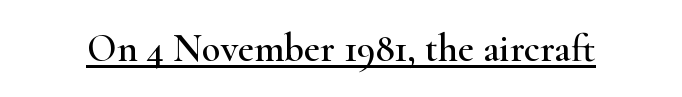
The image shows 39 px wide serif type, upright; set normal letter spacing, underlined; high stroke contrast and a small x-height.
